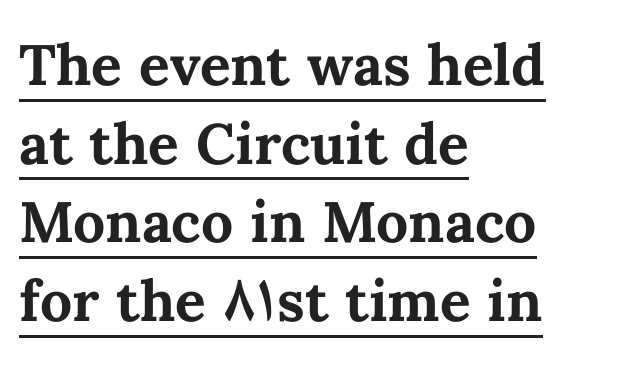
The image shows 57 px bold type, upright; set left-aligned, normal line spacing (1.38x), normal letter spacing, underlined; medium stroke contrast and a medium x-height.
